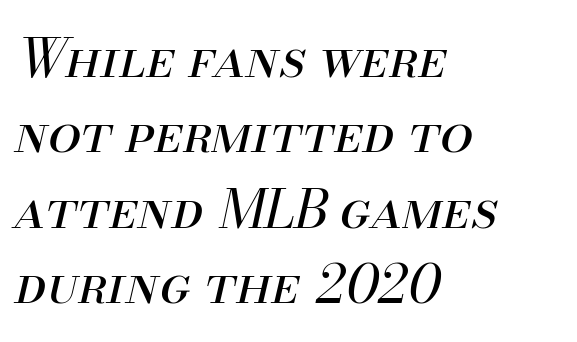
Q: Is the text bold? A: No.
Q: Is the text italic (slanted)? A: Yes, it leans right by about 13 degrees.
Q: Is the text underlined? A: No.
Q: How is the paragraph aligned? A: Left-aligned.
Q: Is the spacing between letters normal or unusually wide? A: Normal.
Q: Is the spacing between lines tight, normal or loose? A: Normal.
Q: Width (condensed, normal, or wide)? A: Normal.
Q: Stroke contrast? A: Medium.
Q: x-height? A: Small.
Q: Monospaced? A: No.
